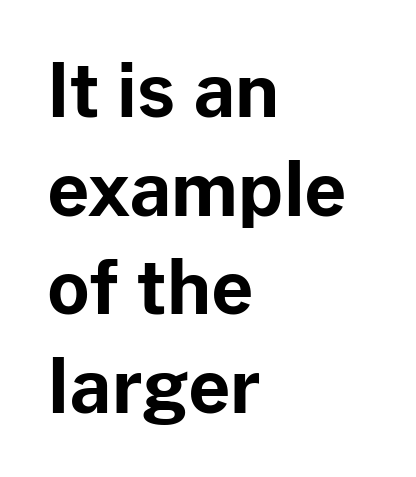
The rendering uses natural spacing where letterforms have individual widths. This block has exactly the height ordinary leading produces. Caption: standard tracking, unaltered. Casual observation: everything's shoved over to the left. The foot of each line stays bare and open.
